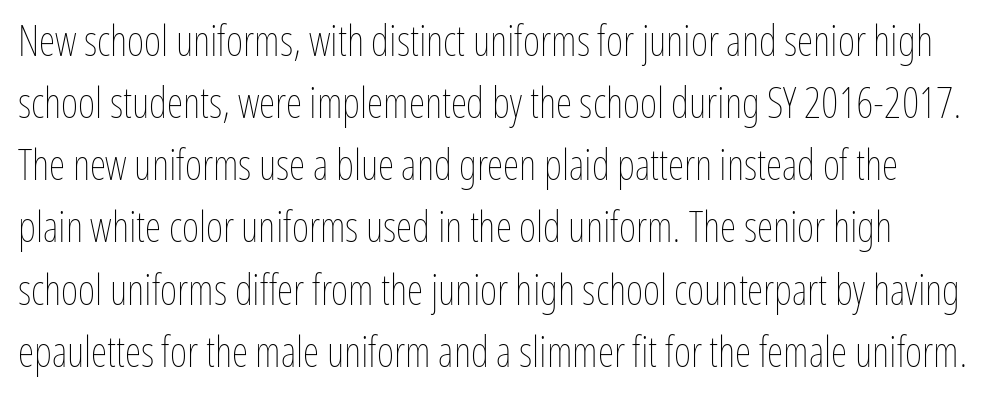
The passage shown is not bold in any degree. Each letter keeps its own natural width here, so spacing adapts to shape. What stands out about the letter spacing? Nothing — it is the standard amount. Plain, unruled lines of type. The lines sit at an ordinary, default distance from one another.
